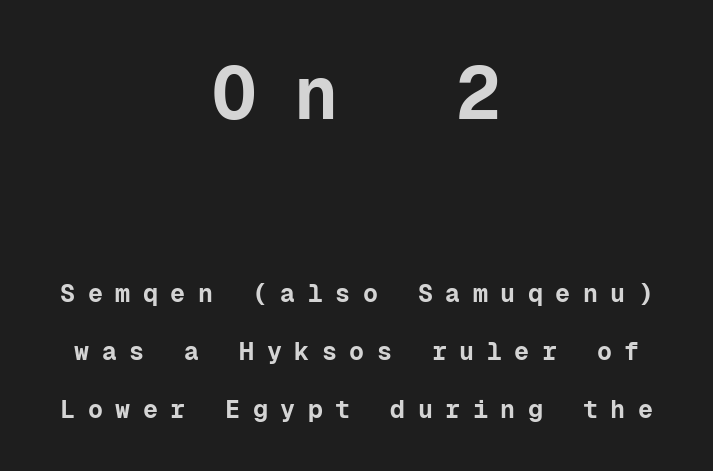
Q: Is the text bold? A: Yes.
Q: Is the text italic (slanted)? A: No, it is upright.
Q: Is the typeface a serif or a sans-serif typeface? A: Sans-serif.
Q: Is the text underlined? A: No.
Q: How is the paragraph aligned? A: Centered.
Q: Is the spacing between letters normal or unusually wide? A: Unusually wide.
Q: Is the spacing between lines tight, normal or loose? A: Loose.
Q: Which block of text is set in a larger size, the first (top) or the second (bottom)? A: The first (top) one.
Q: Width (condensed, normal, or wide)? A: Normal.
Q: Stroke contrast? A: Low.
Q: x-height? A: Medium.
Q: Monospaced? A: Yes.
